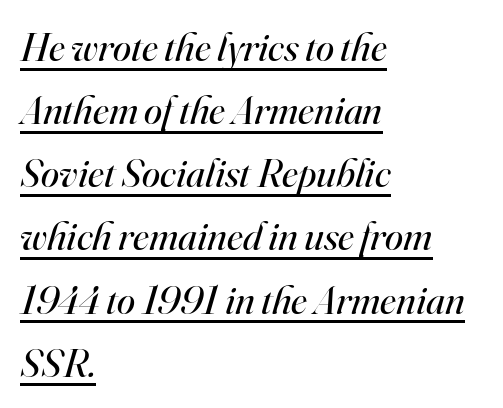
What stands out about the letter spacing? Nothing — it is the standard amount. Observe the lean: these are italic letterforms. No heavy texture on the line: the type isn't bold. Notice how a bar underscores the lettering throughout. Each letter's strokes conclude with small projecting serifs.
